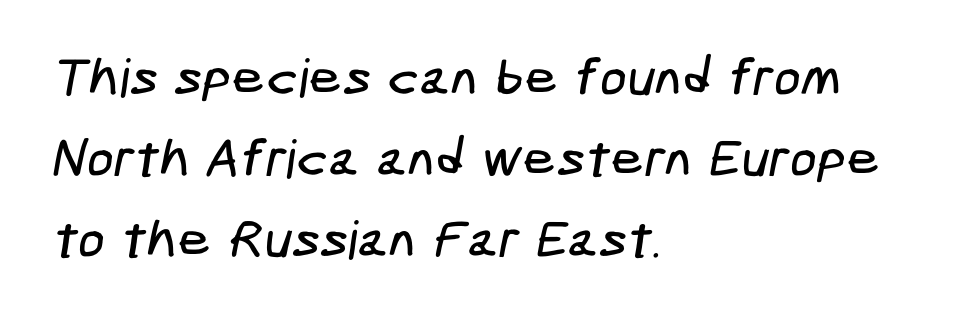
Q: Is the typeface a serif or a sans-serif typeface? A: Sans-serif.
Q: Is the text underlined? A: No.
Q: How is the paragraph aligned? A: Left-aligned.
Q: Is the spacing between letters normal or unusually wide? A: Normal.
Q: Is the spacing between lines tight, normal or loose? A: Normal.
Q: Width (condensed, normal, or wide)? A: Condensed.
Q: Stroke contrast? A: Low.
Q: x-height? A: Medium.
